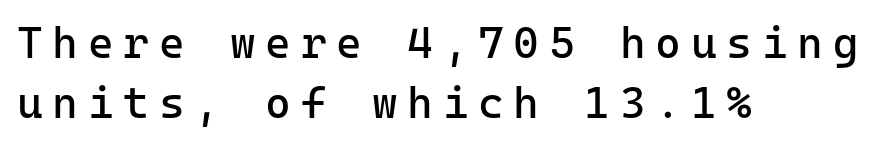
The image shows 44 px regular-weight sans-serif type, upright, monospaced; set left-aligned, normal line spacing (1.37x), unusually wide letter spacing (+0.22 em), not underlined; low stroke contrast and a medium x-height.
